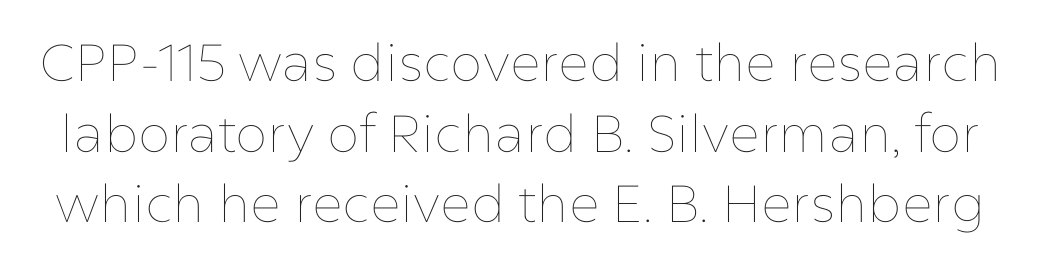
Horizontal bands of white between lines are of average thickness. Nothing heavy about these letters — not bold at all. This is roman type, the default non-slanted kind. Words appear dense and cohesive because spacing is normal. Nobody drew a line under any word here.
